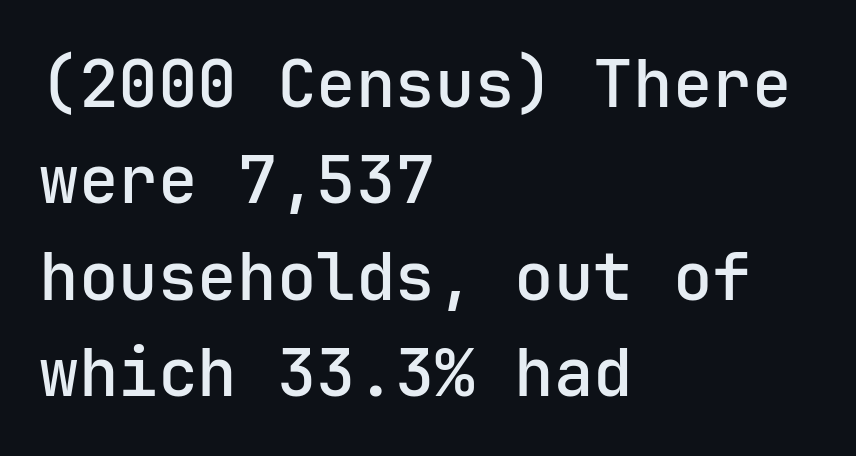
The image shows 66 px semibold sans-serif type, upright; set left-aligned, normal line spacing (1.46x), normal letter spacing, not underlined; low stroke contrast and a medium x-height.
